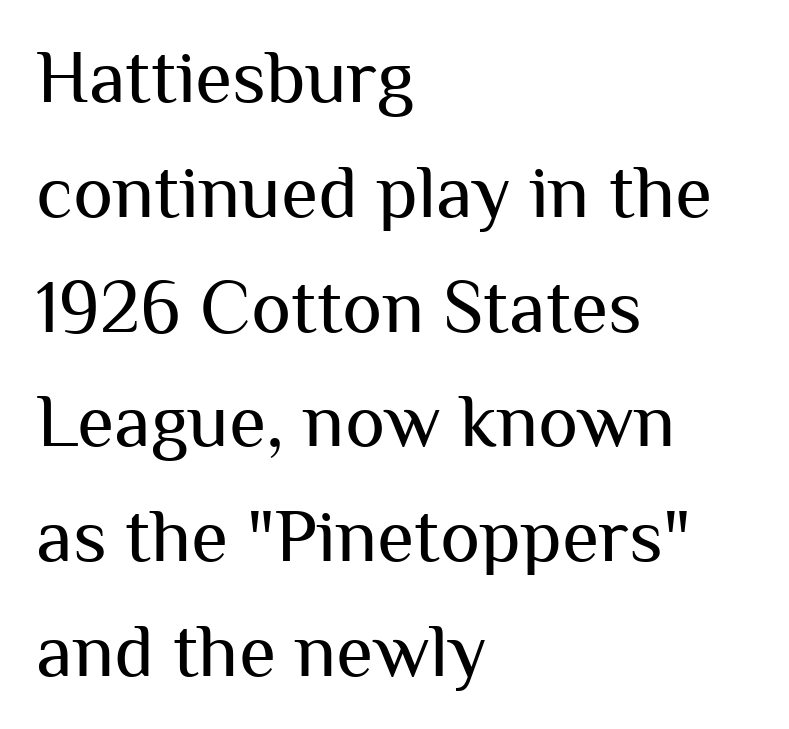
The image shows 76 px regular-weight sans-serif type, upright; set left-aligned, normal line spacing (1.51x), normal letter spacing, not underlined; medium stroke contrast and a medium x-height.
